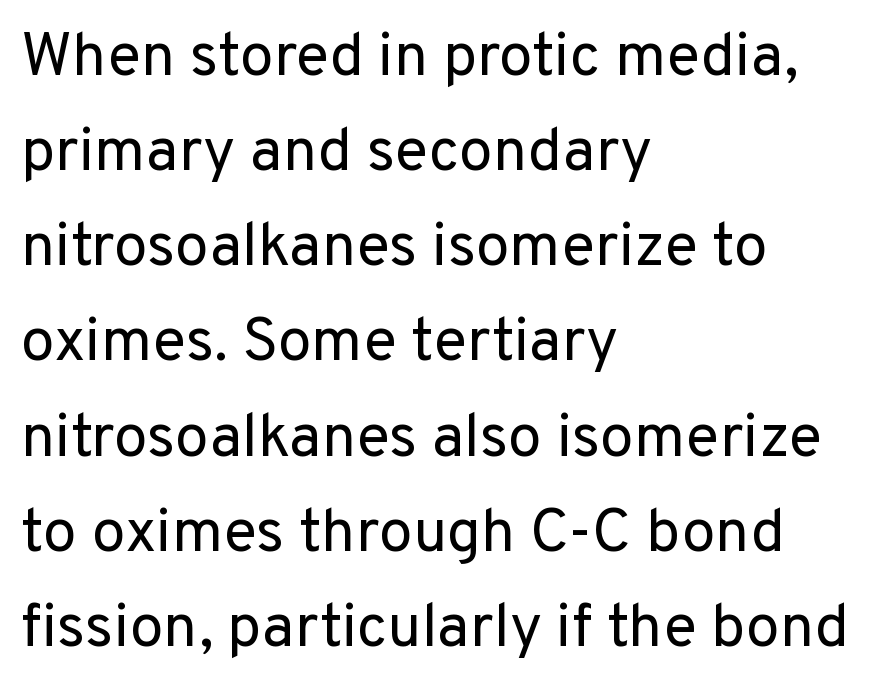
{"serif": "no", "italic": "no", "bold": "no", "weight": "regular", "width": "normal", "stroke_contrast": "low", "x_height": "medium", "monospaced": "no", "underline": "no", "align": "left", "line_spacing": "normal", "line_spacing_ratio": 1.56, "letter_spacing": "normal", "letter_spacing_em": 0.0, "glyph_px": 61}
